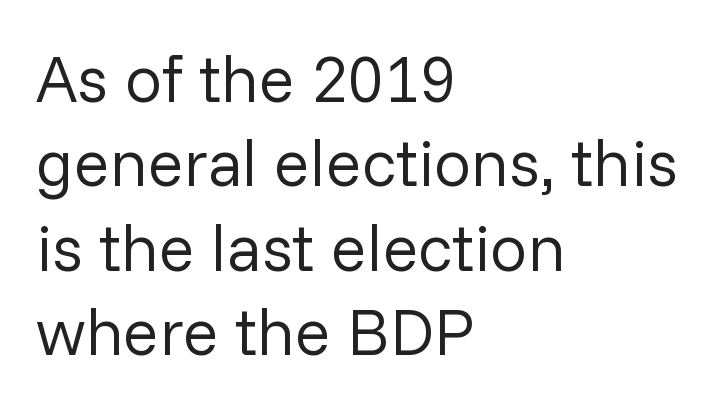
The image shows 66 px regular-weight sans-serif type, upright; set left-aligned, normal line spacing (1.28x), normal letter spacing, not underlined; low stroke contrast and a medium x-height.
